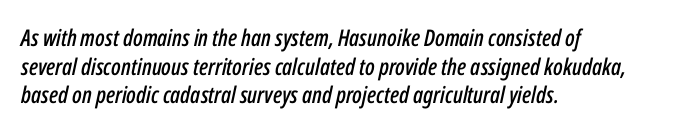
Q: Is the text italic (slanted)? A: Yes, it leans right by about 12 degrees.
Q: Is the text underlined? A: No.
Q: How is the paragraph aligned? A: Left-aligned.
Q: Is the spacing between letters normal or unusually wide? A: Normal.
Q: Is the spacing between lines tight, normal or loose? A: Normal.
